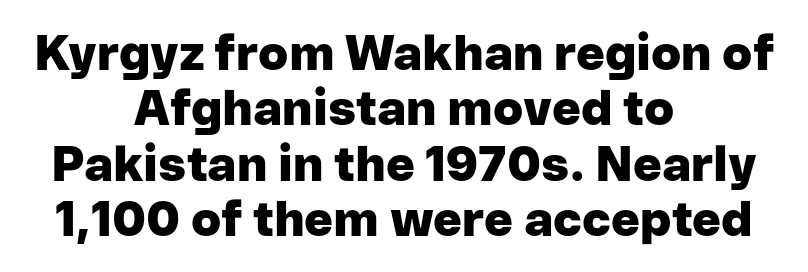
Q: Is the text bold? A: Yes.
Q: Is the text italic (slanted)? A: No, it is upright.
Q: Is the typeface a serif or a sans-serif typeface? A: Sans-serif.
Q: Is the text underlined? A: No.
Q: How is the paragraph aligned? A: Centered.
Q: Is the spacing between letters normal or unusually wide? A: Normal.
Q: Is the spacing between lines tight, normal or loose? A: Tight.
Q: Width (condensed, normal, or wide)? A: Normal.
Q: Stroke contrast? A: Low.
Q: x-height? A: Medium.
Q: Monospaced? A: No.
